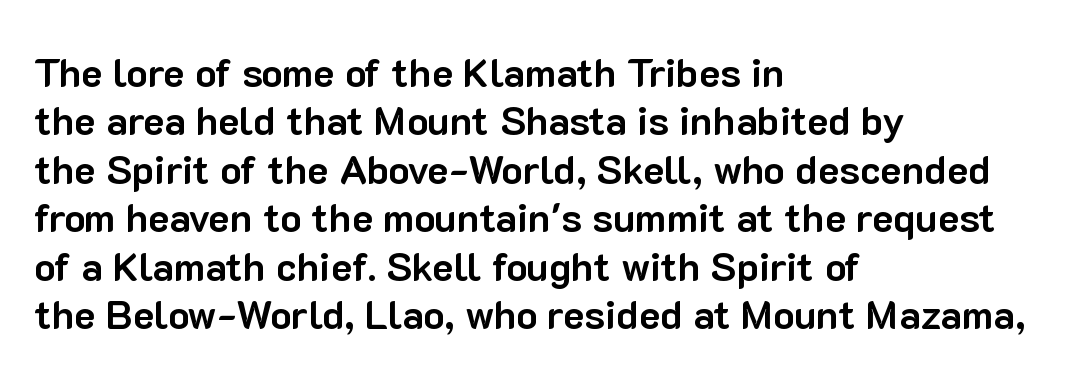
Reading down the block, your eye returns to a fixed left position each line. The letters carry no serifs — their stems end cleanly without finishing strokes. The passage shown is not underscored anywhere. Proportional: the letters do not fall into vertical columns. The typography opts for an upright posture over an oblique one.
